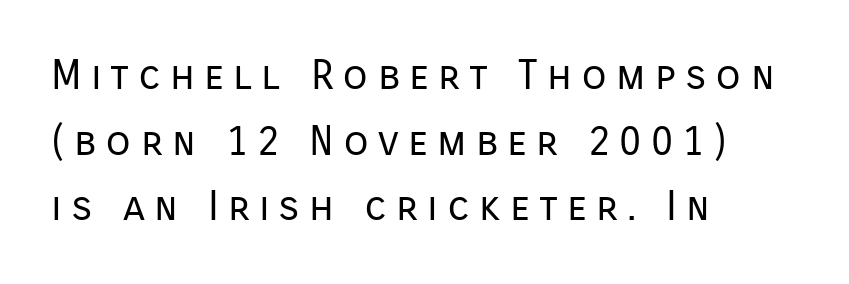
The image shows 41 px regular-weight sans-serif type, upright; set left-aligned, normal line spacing (1.6x), unusually wide letter spacing (+0.22 em), not underlined; low stroke contrast and a medium x-height.
